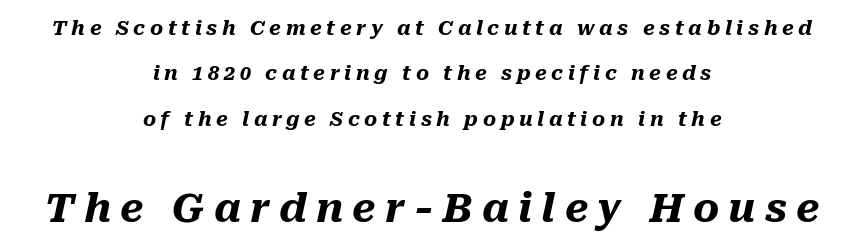
Q: Is the text bold? A: Yes.
Q: Is the text italic (slanted)? A: Yes, it leans right by about 10 degrees.
Q: Is the text underlined? A: No.
Q: How is the paragraph aligned? A: Centered.
Q: Is the spacing between letters normal or unusually wide? A: Unusually wide.
Q: Is the spacing between lines tight, normal or loose? A: Loose.
Q: Which block of text is set in a larger size, the first (top) or the second (bottom)? A: The second (bottom) one.
Q: Width (condensed, normal, or wide)? A: Normal.
Q: Stroke contrast? A: Medium.
Q: x-height? A: Medium.
Q: Monospaced? A: No.
